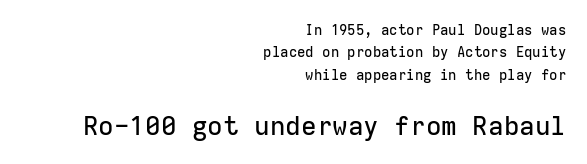
{"italic": "no", "underline": "no", "align": "right", "line_spacing": "normal", "line_spacing_ratio": 1.6, "letter_spacing": "normal", "letter_spacing_em": 0.0, "larger_block": "second", "size_ratio": 1.86, "glyph_px": 26}
